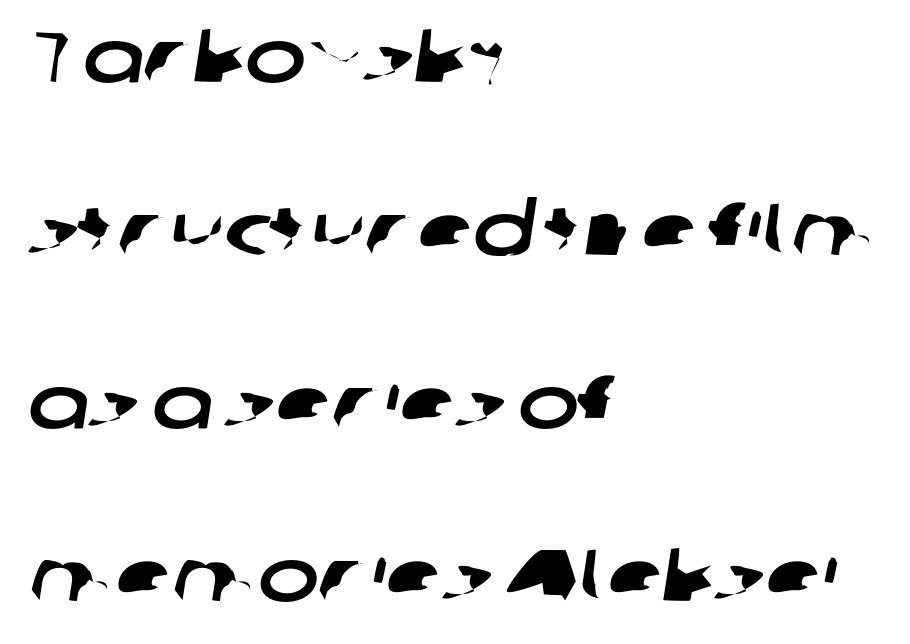
This is sans-serif lettering, the kind often seen on screens and signage. This rendering uses left alignment, leaving the right contour irregular. Honestly, the letter spacing is just normal — you wouldn't notice it. Spacing verdict: proportional, widths tailored to each character. Leading is clearly above the norm, producing a sparse column. Glance below the letters and you will spot only blank space.
